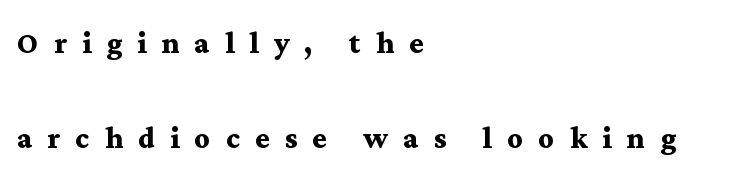
{"serif": "yes", "italic": "no", "bold": "yes", "weight": "semibold", "width": "wide", "stroke_contrast": "medium", "x_height": "medium", "monospaced": "no", "underline": "no", "align": "left", "line_spacing": "loose", "line_spacing_ratio": 2.5, "letter_spacing": "wide", "letter_spacing_em": 0.4, "glyph_px": 38}
